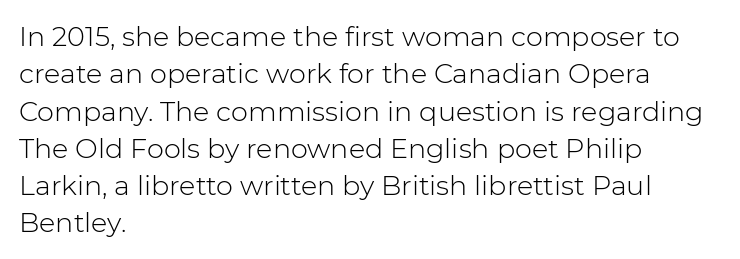
The image shows 27 px text type, upright; set left-aligned, normal line spacing (1.38x), normal letter spacing, not underlined.
